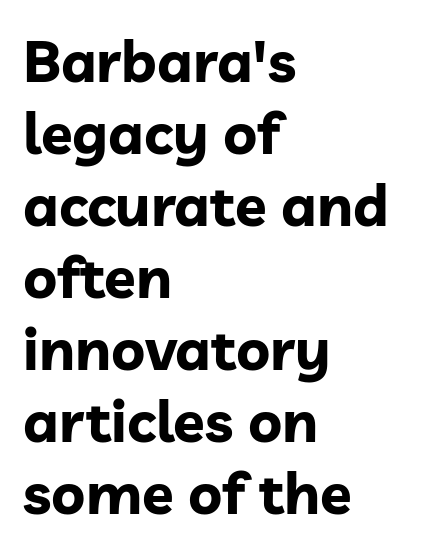
The image shows 58 px bold sans-serif type, upright; set left-aligned, line spacing 1.24x, normal letter spacing, not underlined; low stroke contrast and a medium x-height.
